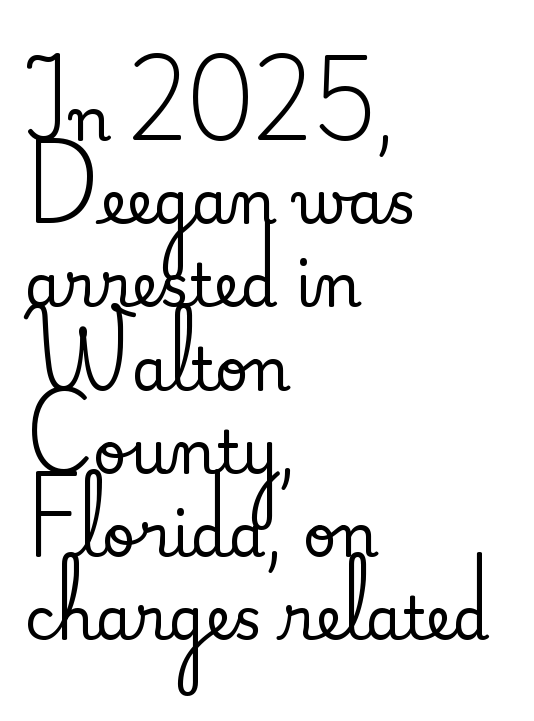
The typography opts for an upright posture over an oblique one. Do the characters align in a grid? No, the font is proportional. A clean baseline with only descenders dipping below it. One-word summary of the alignment: left.
